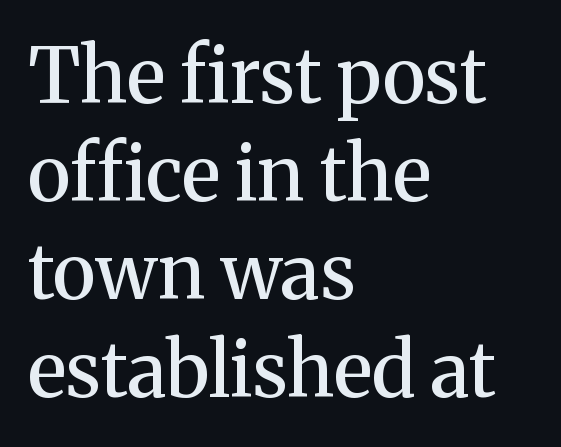
Tall strokes in this sample are plumb rather than angled. The face used here is proportionally spaced, like ordinary book or web type. Letterform terminals end in serifs throughout the passage. Is there much room between lines? A standard amount, neither cramped nor airy. The area under the type is left untouched.
